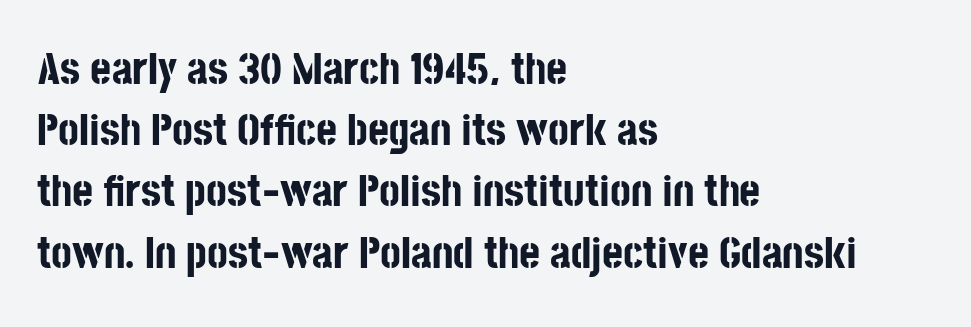
Words appear dense and cohesive because spacing is normal. The vertical gap from one line to the next is medium. Horizontal alignment here is leftward, the default for most running prose. Descenders are the only things crossing below the line. Summary of weight: heavy, a full bold. Serifs: no, the terminals of the letterforms are clean.
